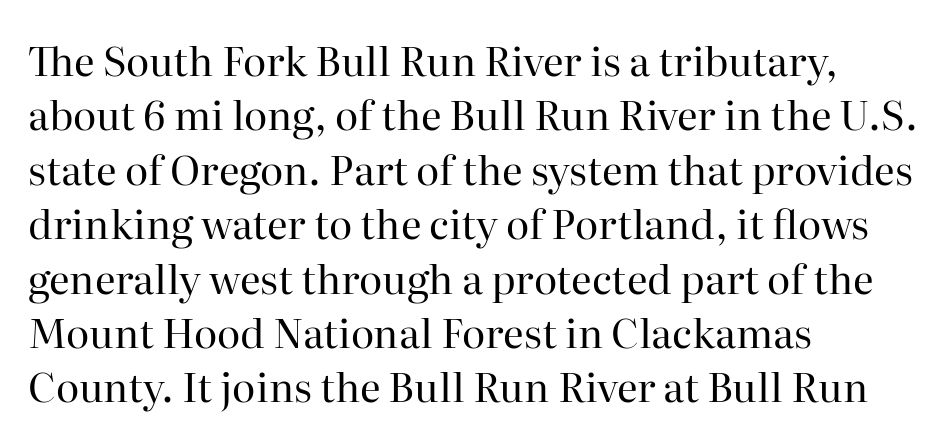
Q: Is the text bold? A: No.
Q: Is the text italic (slanted)? A: No, it is upright.
Q: Is the typeface a serif or a sans-serif typeface? A: Serif.
Q: Is the text underlined? A: No.
Q: How is the paragraph aligned? A: Left-aligned.
Q: Is the spacing between letters normal or unusually wide? A: Normal.
Q: Is the spacing between lines tight, normal or loose? A: Normal.
Q: Width (condensed, normal, or wide)? A: Normal.
Q: Stroke contrast? A: High.
Q: x-height? A: Medium.
Q: Monospaced? A: No.
